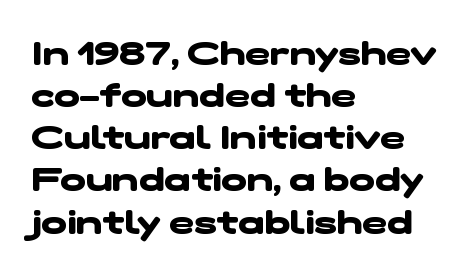
Examine the stroke ends and you'll find no serifs. Here the designer chose a conventional face with non-uniform glyph widths. Clear beneath every line of the passage. Spacing between characters is what you'd get straight out of the box.
